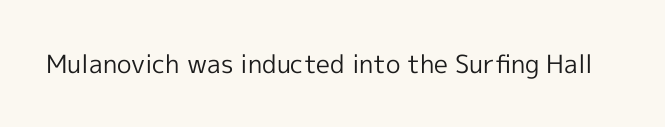
Q: Is the text bold? A: No.
Q: Is the text italic (slanted)? A: No, it is upright.
Q: Is the text underlined? A: No.
Q: Is the spacing between letters normal or unusually wide? A: Normal.
